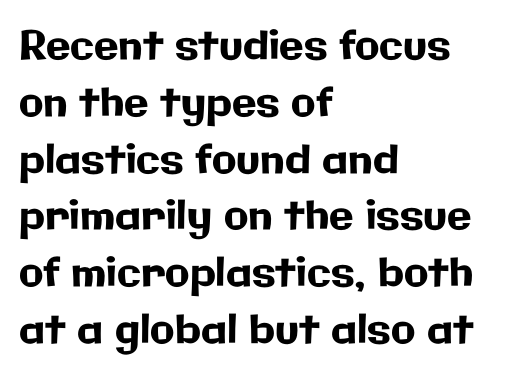
The image shows 40 px sans-serif type, upright; set left-aligned, normal line spacing (1.42x), normal letter spacing, not underlined; low stroke contrast and a medium x-height.
